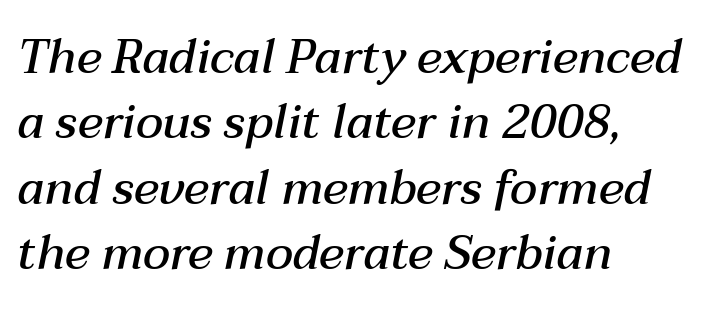
The image shows 47 px semibold type, italic (leaning right); set left-aligned, normal line spacing (1.39x), normal letter spacing, not underlined; medium stroke contrast and a medium x-height.
